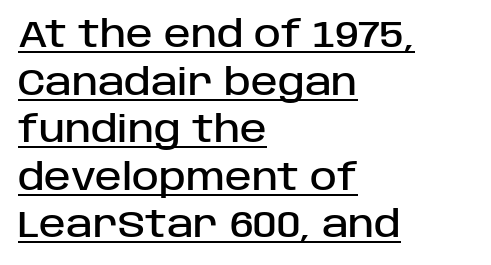
Quick note: interline space is typical. The words here are underlined. The horizontal fit of the characters is conventional and even. Note the varied advance widths — an 'i' is clearly narrower than an 'm'. The designer went with a sans here, leaving each stem footless. Casual observation: everything's shoved over to the left.
